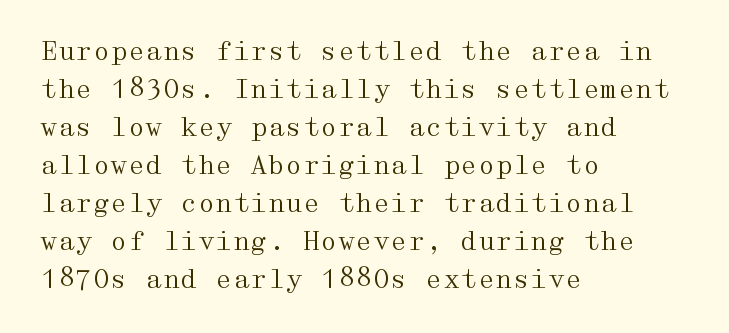
Q: Is the text bold? A: No.
Q: Is the text italic (slanted)? A: No, it is upright.
Q: Is the text underlined? A: No.
Q: How is the paragraph aligned? A: Left-aligned.
Q: Is the spacing between letters normal or unusually wide? A: Normal.
Q: Is the spacing between lines tight, normal or loose? A: Normal.
